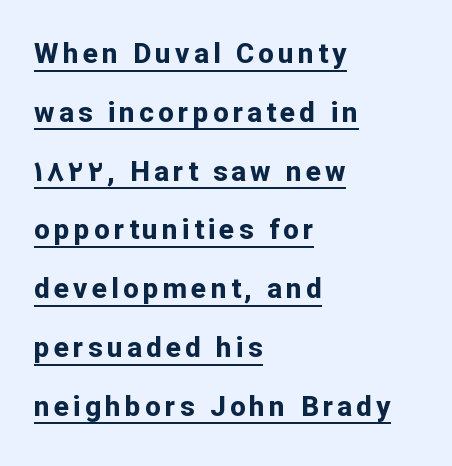
The image shows 28 px bold sans-serif type, upright; set left-aligned, loose line spacing (2.1x), underlined; low stroke contrast and a medium x-height.
